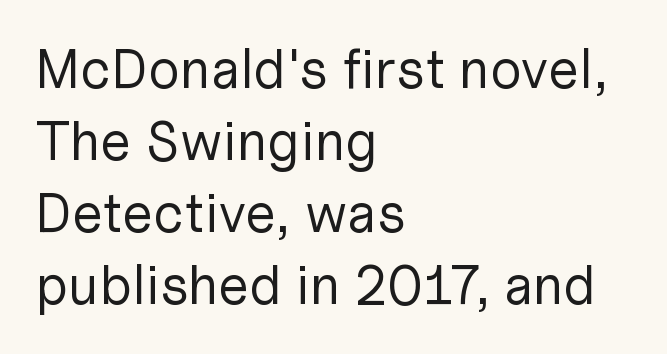
Stroke terminals: plain, sans-serif. These lines keep a tight, regular rhythm from letter to letter. The words here are not underlined. Stems here are at most as thick as an everyday book face. Students, observe: this is what conventionally led text looks like. The specimen reads as upright at a glance.
